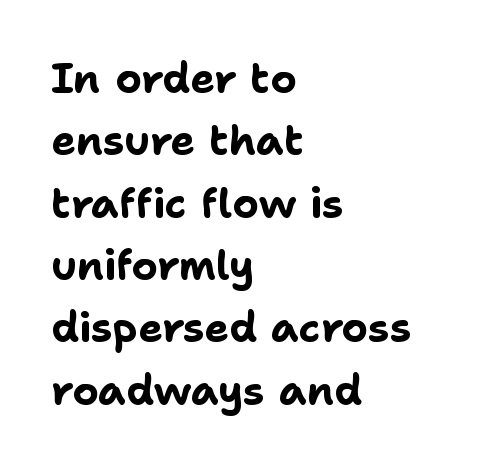
Q: Is the text bold? A: Yes.
Q: Is the text italic (slanted)? A: No, it is upright.
Q: Is the typeface a serif or a sans-serif typeface? A: Sans-serif.
Q: Is the text underlined? A: No.
Q: How is the paragraph aligned? A: Left-aligned.
Q: Is the spacing between letters normal or unusually wide? A: Normal.
Q: Is the spacing between lines tight, normal or loose? A: Normal.
Q: Width (condensed, normal, or wide)? A: Normal.
Q: Stroke contrast? A: Low.
Q: x-height? A: Medium.
Q: Monospaced? A: No.
